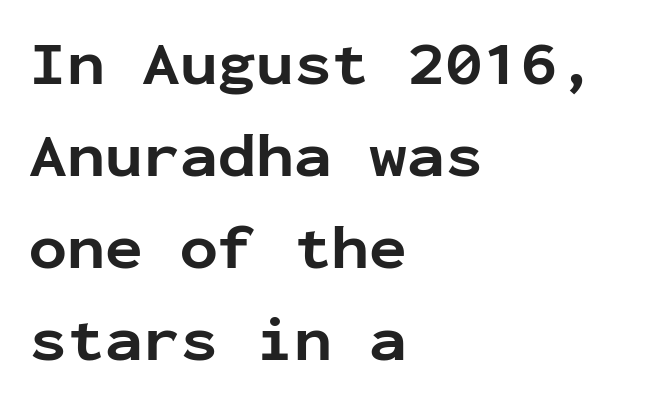
The image shows 63 px bold sans-serif type, upright, monospaced; set left-aligned, normal line spacing (1.46x), normal letter spacing, not underlined; low stroke contrast and a medium x-height.
